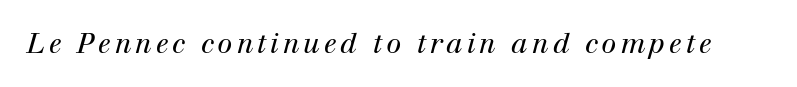
You can tell it's italic because the verticals aren't actually vertical. Lines of text with bare space underneath. The letters look calm and open, with moderate or lighter stems.
